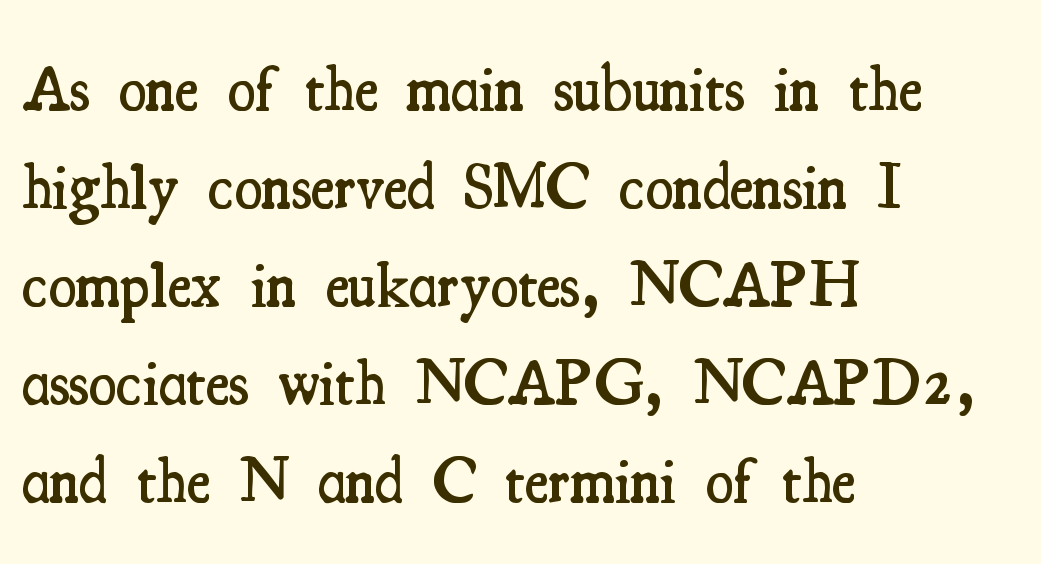
Posture: straight, roman, zero tilt. Note the varied advance widths — an 'i' is clearly narrower than an 'm'. Does the type have serifs? Yes, each stem ends in a small foot. Check under the words: just untouched page. A typesetter would call this leading conventional body-copy spacing.
